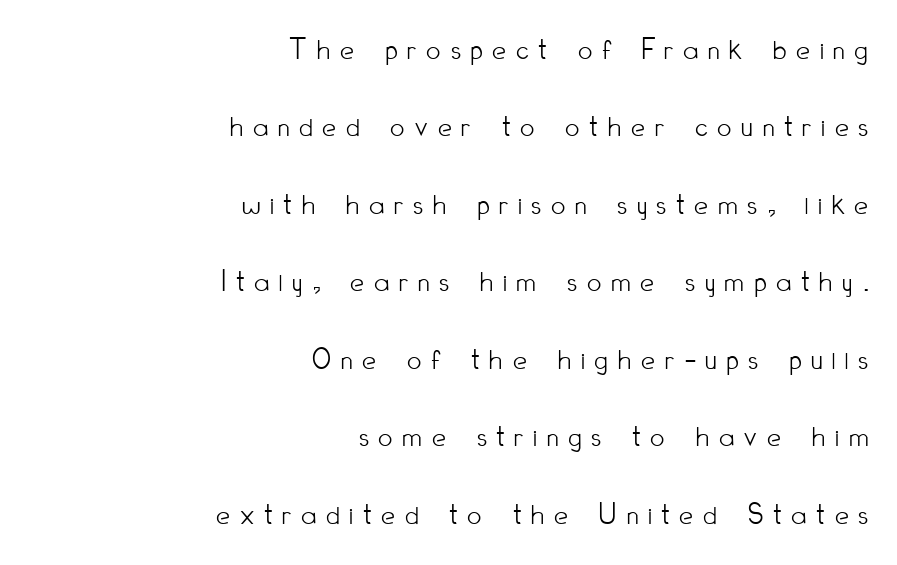
Q: Is the text bold? A: No.
Q: Is the text italic (slanted)? A: No, it is upright.
Q: Is the typeface a serif or a sans-serif typeface? A: Sans-serif.
Q: Is the text underlined? A: No.
Q: How is the paragraph aligned? A: Right-aligned.
Q: Is the spacing between letters normal or unusually wide? A: Unusually wide.
Q: Is the spacing between lines tight, normal or loose? A: Loose.
Q: Width (condensed, normal, or wide)? A: Condensed.
Q: Stroke contrast? A: Low.
Q: x-height? A: Small.
Q: Monospaced? A: No.
